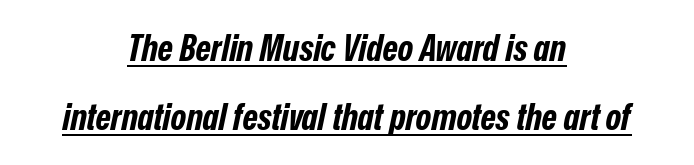
Does the copy run flush right? No — it is centered line by line. The rendering keeps characters at their native spacing. The face used here appears with an underline applied. Its strokes are broad and dark, the hallmark of bold type. The axis of the letterforms is tilted away from vertical.
